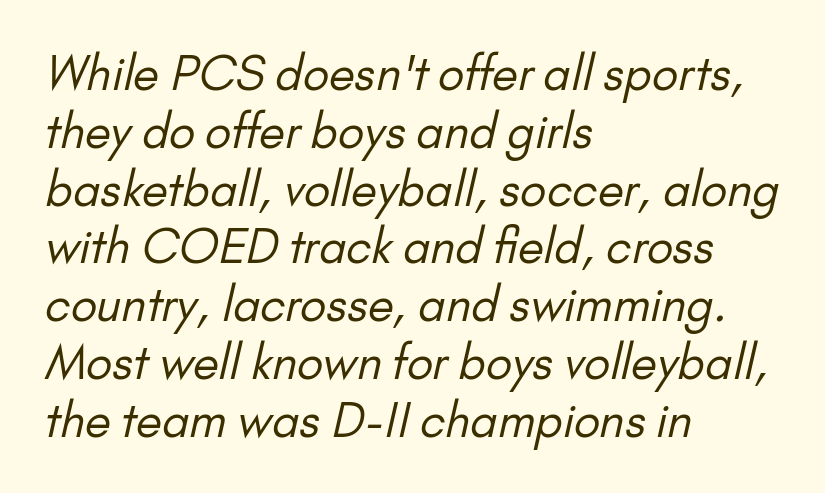
Q: Is the text bold? A: No.
Q: Is the typeface a serif or a sans-serif typeface? A: Sans-serif.
Q: Is the text underlined? A: No.
Q: How is the paragraph aligned? A: Left-aligned.
Q: Is the spacing between letters normal or unusually wide? A: Normal.
Q: Width (condensed, normal, or wide)? A: Normal.
Q: Stroke contrast? A: Low.
Q: x-height? A: Small.
Q: Monospaced? A: No.
